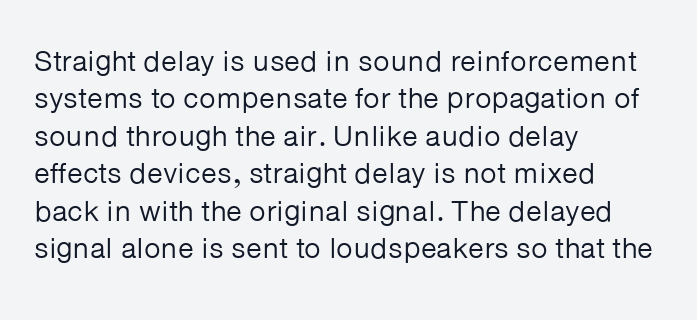
The image shows 29 px regular-weight sans-serif type, upright; set left-aligned, normal line spacing (1.29x), normal letter spacing, not underlined; low stroke contrast and a medium x-height.
